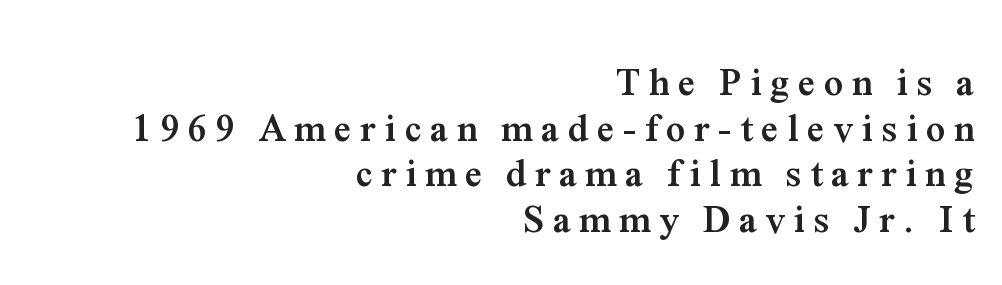
Q: Is the text bold? A: Yes.
Q: Is the text italic (slanted)? A: No, it is upright.
Q: Is the typeface a serif or a sans-serif typeface? A: Serif.
Q: Is the text underlined? A: No.
Q: How is the paragraph aligned? A: Right-aligned.
Q: Is the spacing between letters normal or unusually wide? A: Unusually wide.
Q: Width (condensed, normal, or wide)? A: Normal.
Q: Stroke contrast? A: Medium.
Q: x-height? A: Medium.
Q: Monospaced? A: No.
